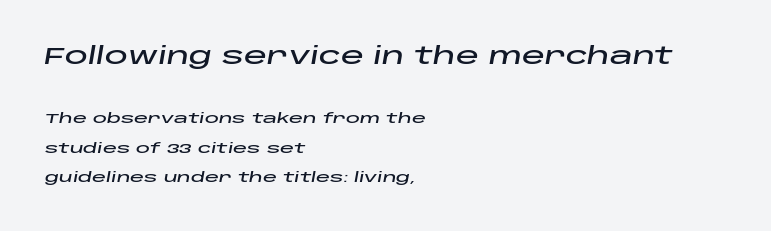
{"italic": "yes", "lean": "right", "slant_degrees": 10, "underline": "no", "align": "left", "line_spacing": "loose", "line_spacing_ratio": 2.09, "letter_spacing": "normal", "letter_spacing_em": 0.0, "larger_block": "first", "size_ratio": 1.64, "glyph_px": 23}
